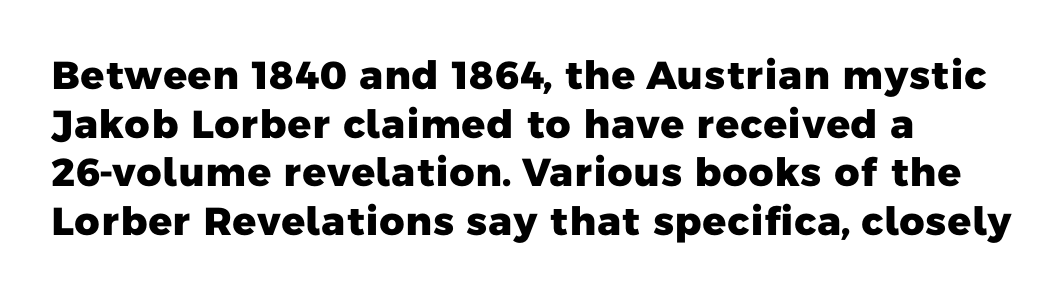
The rendering keeps characters at their native spacing. This is sans-serif lettering, the kind often seen on screens and signage. The paragraph shown leans on its left margin. A dark, heavy texture on the line: the type is bold.
